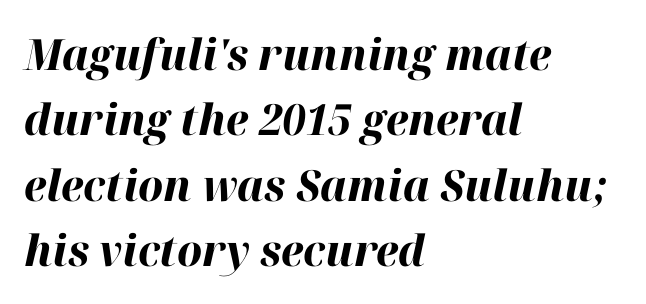
Has an underline been added? It has not. Character widths vary here, with narrow letters taking less room than wide ones. The face used here has a pronounced slope to its letters. Nothing unusual about the tracking: characters are spaced as the font intends. Line spacing here is normal.
